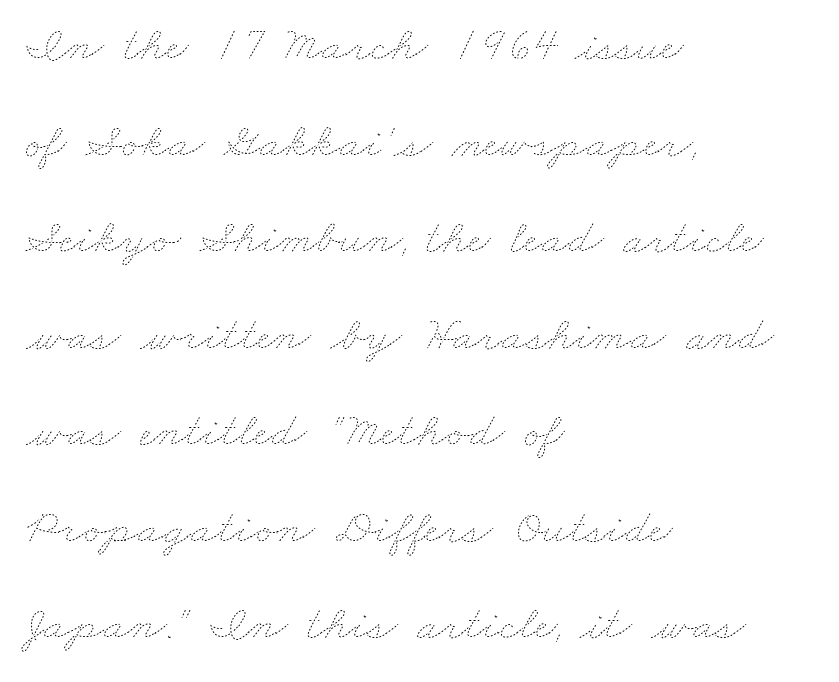
Q: Is the text bold? A: No.
Q: Is the text underlined? A: No.
Q: How is the paragraph aligned? A: Left-aligned.
Q: Is the spacing between letters normal or unusually wide? A: Normal.
Q: Is the spacing between lines tight, normal or loose? A: Loose.
Q: Width (condensed, normal, or wide)? A: Wide.
Q: Stroke contrast? A: Low.
Q: x-height? A: Small.
Q: Monospaced? A: No.
